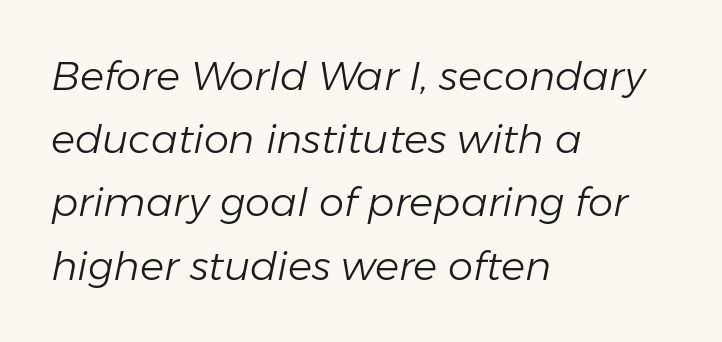
Q: Is the text bold? A: No.
Q: Is the text italic (slanted)? A: Yes, it leans right by about 11 degrees.
Q: Is the text underlined? A: No.
Q: How is the paragraph aligned? A: Left-aligned.
Q: Is the spacing between letters normal or unusually wide? A: Normal.
Q: Is the spacing between lines tight, normal or loose? A: Normal.
Q: Width (condensed, normal, or wide)? A: Normal.
Q: Stroke contrast? A: Low.
Q: x-height? A: Medium.
Q: Monospaced? A: No.
